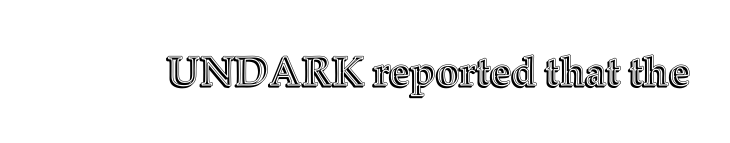
{"italic": "no", "width": "normal", "x_height": "medium", "monospaced": "no", "underline": "no", "letter_spacing": "normal", "letter_spacing_em": 0.0, "glyph_px": 41}
